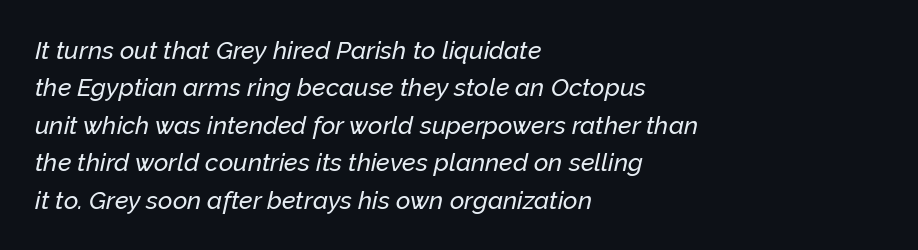
The image shows 25 px text type, italic (leaning right); set left-aligned, normal line spacing (1.5x), normal letter spacing, not underlined.
